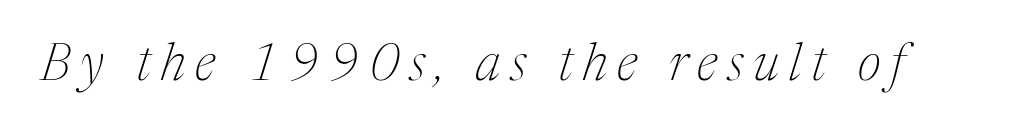
{"serif": "yes", "italic": "yes", "lean": "right", "slant_degrees": 17, "bold": "no", "weight": "thin", "width": "normal", "stroke_contrast": "medium", "x_height": "medium", "monospaced": "no", "underline": "no", "glyph_px": 52}
